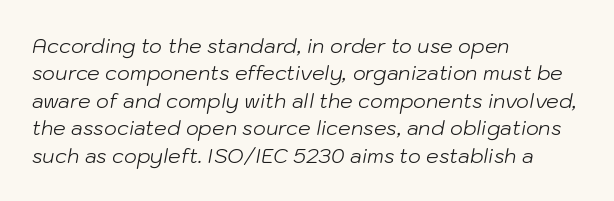
Q: Is the text bold? A: No.
Q: Is the text italic (slanted)? A: Yes, it leans right by about 10 degrees.
Q: Is the text underlined? A: No.
Q: How is the paragraph aligned? A: Left-aligned.
Q: Is the spacing between letters normal or unusually wide? A: Normal.
Q: Is the spacing between lines tight, normal or loose? A: Normal.
